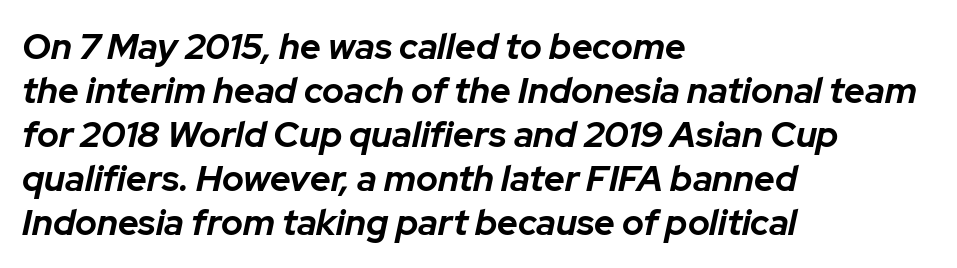
{"italic": "yes", "lean": "right", "slant_degrees": 12, "bold": "yes", "weight": "bold", "width": "normal", "stroke_contrast": "low", "x_height": "medium", "monospaced": "no", "underline": "no", "align": "left", "line_spacing_ratio": 1.22, "letter_spacing": "normal", "letter_spacing_em": 0.0, "glyph_px": 36}
